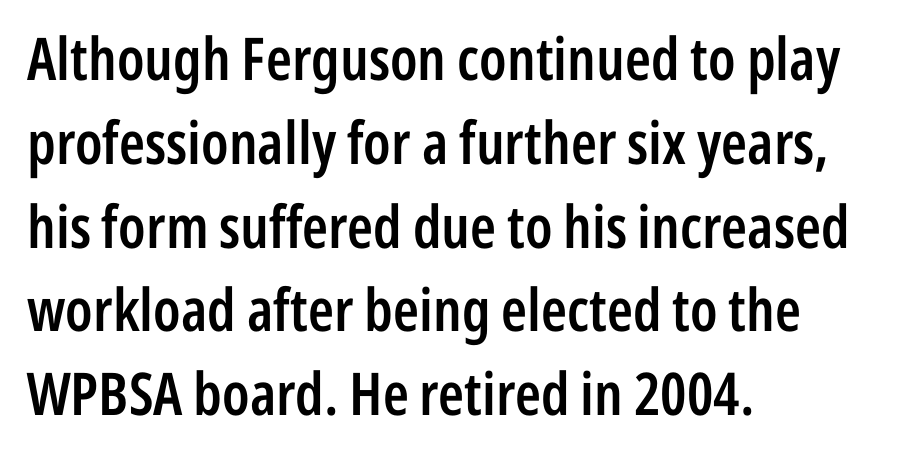
Q: Is the text bold? A: Semi-bold.
Q: Is the text italic (slanted)? A: No, it is upright.
Q: Is the typeface a serif or a sans-serif typeface? A: Sans-serif.
Q: Is the text underlined? A: No.
Q: How is the paragraph aligned? A: Left-aligned.
Q: Is the spacing between letters normal or unusually wide? A: Normal.
Q: Is the spacing between lines tight, normal or loose? A: Normal.
Q: Width (condensed, normal, or wide)? A: Condensed.
Q: Stroke contrast? A: Low.
Q: x-height? A: Medium.
Q: Monospaced? A: No.
